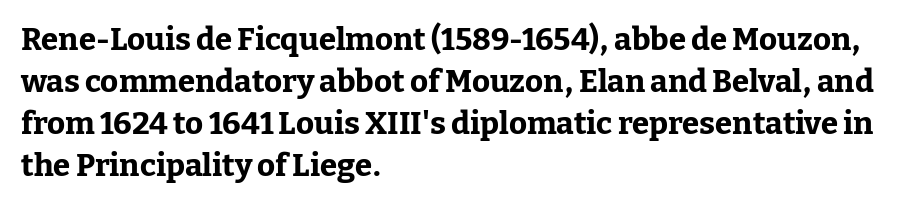
{"serif": "yes", "italic": "no", "bold": "yes", "weight": "bold", "width": "normal", "stroke_contrast": "low", "x_height": "medium", "monospaced": "no", "underline": "no", "align": "left", "line_spacing": "normal", "line_spacing_ratio": 1.35, "letter_spacing": "normal", "letter_spacing_em": 0.0, "glyph_px": 31}
